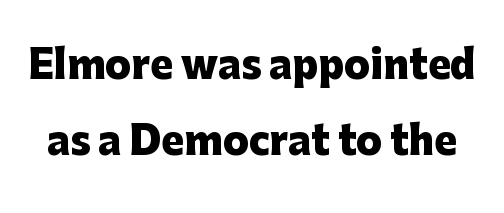
Bare-footed words on every line. One glance says open: line gaps are wider than usual. Letterform terminals end flat and unadorned throughout the passage. The font's upright variant was chosen for this text. Is the letter spacing exaggerated? No — it looks like the ordinary default.
